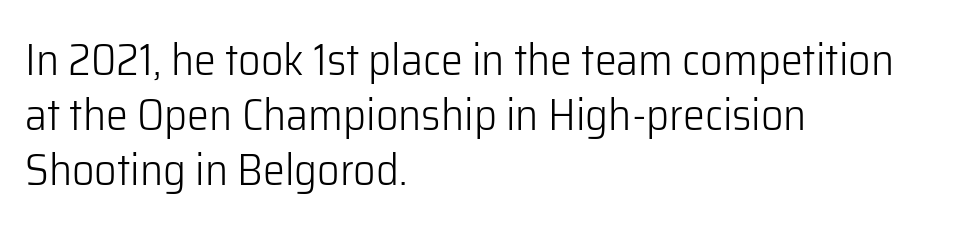
The image shows 44 px light sans-serif type, upright; set left-aligned, normal line spacing (1.25x), normal letter spacing, not underlined; low stroke contrast and a medium x-height.
